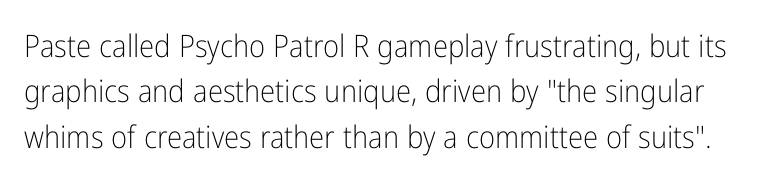
The image shows 31 px light, condensed sans-serif type, upright; set normal line spacing (1.46x), normal letter spacing, not underlined; low stroke contrast and a medium x-height.
